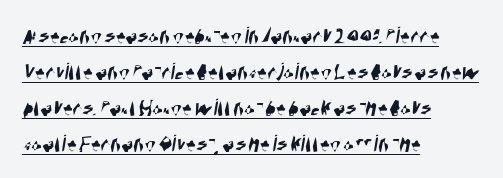
The image shows 25 px text type; set left-aligned, normal line spacing (1.44x), normal letter spacing, underlined.
